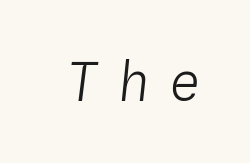
{"italic": "yes", "lean": "right", "slant_degrees": 4, "bold": "no", "weight": "light", "width": "normal", "stroke_contrast": "low", "x_height": "medium", "monospaced": "yes", "underline": "no", "letter_spacing": "wide", "letter_spacing_em": 0.36, "glyph_px": 53}
